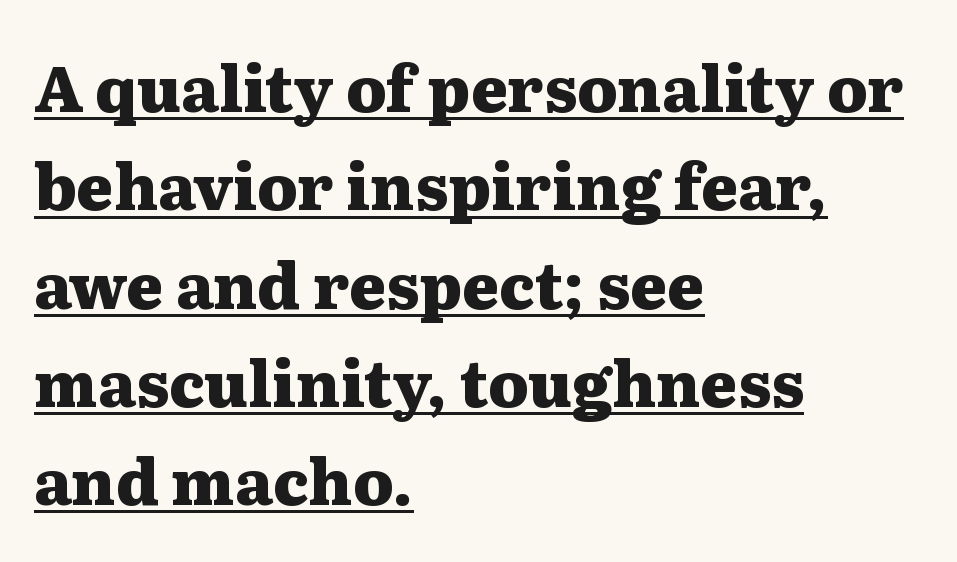
{"serif": "yes", "italic": "no", "bold": "yes", "weight": "heavy", "width": "wide", "stroke_contrast": "medium", "x_height": "medium", "monospaced": "no", "underline": "yes", "align": "left", "line_spacing": "normal", "line_spacing_ratio": 1.56, "letter_spacing": "normal", "letter_spacing_em": 0.0, "glyph_px": 63}
